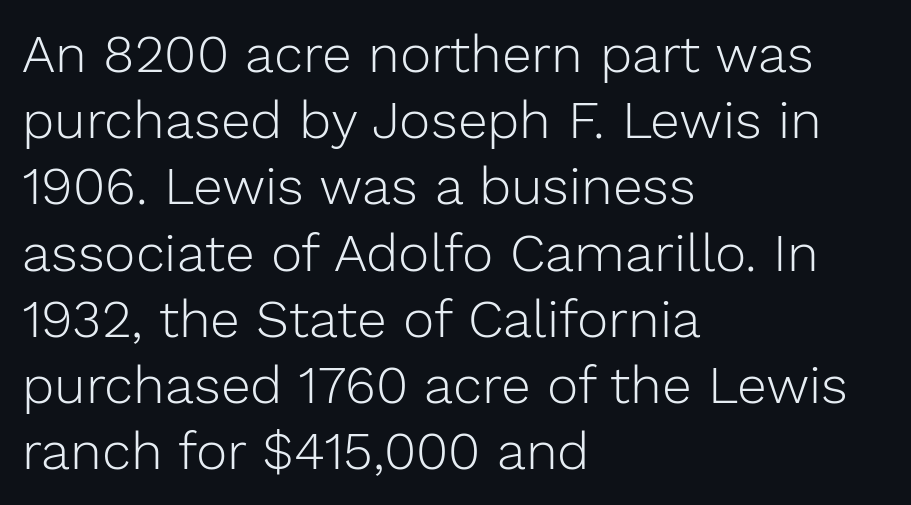
The image shows 53 px light sans-serif type, upright; set left-aligned, normal line spacing (1.25x), normal letter spacing, not underlined; low stroke contrast and a medium x-height.
